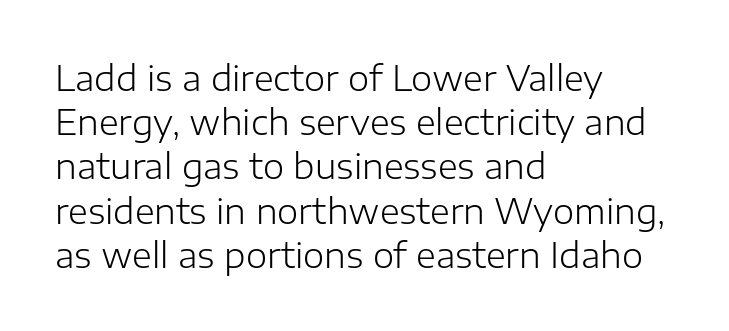
Q: Is the text bold? A: No.
Q: Is the text italic (slanted)? A: No, it is upright.
Q: Is the typeface a serif or a sans-serif typeface? A: Sans-serif.
Q: Is the text underlined? A: No.
Q: How is the paragraph aligned? A: Left-aligned.
Q: Is the spacing between letters normal or unusually wide? A: Normal.
Q: Is the spacing between lines tight, normal or loose? A: Normal.
Q: Width (condensed, normal, or wide)? A: Normal.
Q: Stroke contrast? A: Low.
Q: x-height? A: Medium.
Q: Monospaced? A: No.
